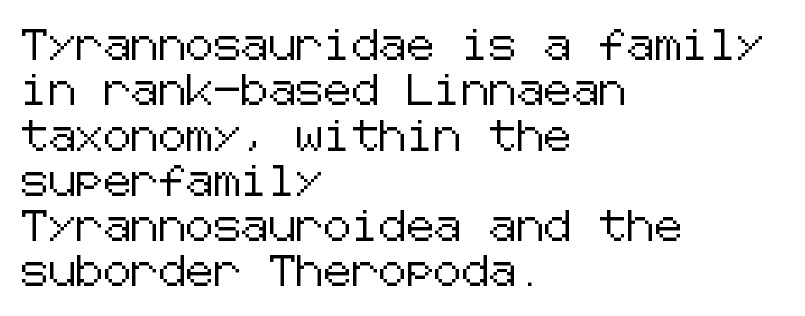
Where is the straight margin? On the left. A roman cut, with each character standing at attention. Quick note: underline off. The rendering keeps characters at their native spacing. The space between consecutive lines is moderate. Look at the bottom of the vertical strokes: they stop flat, with no serifs.
